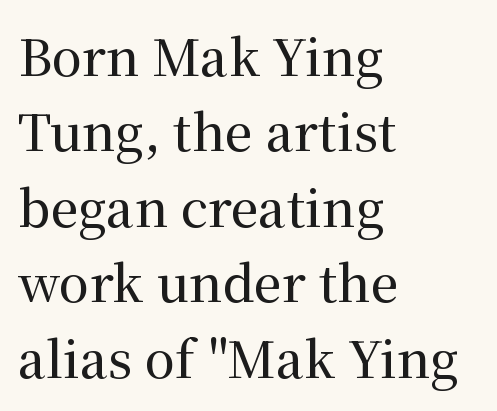
Q: Is the text italic (slanted)? A: No, it is upright.
Q: Is the typeface a serif or a sans-serif typeface? A: Serif.
Q: Is the text underlined? A: No.
Q: How is the paragraph aligned? A: Left-aligned.
Q: Is the spacing between letters normal or unusually wide? A: Normal.
Q: Is the spacing between lines tight, normal or loose? A: Normal.
Q: Width (condensed, normal, or wide)? A: Normal.
Q: Stroke contrast? A: Medium.
Q: x-height? A: Medium.
Q: Monospaced? A: No.
